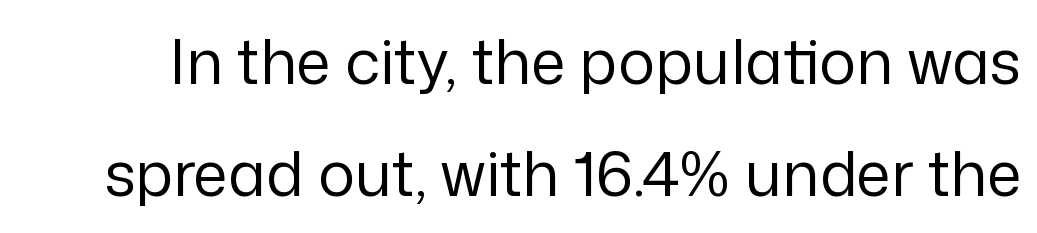
Stems and bowls with no extra thickness — not bold. Is this a fixed-width face? No — the glyphs have proportional, varying widths. Plain, unruled lines of type. The lettering stays uniformly vertical, giving the passage a roman look. These lines are composed in type without serifs.
